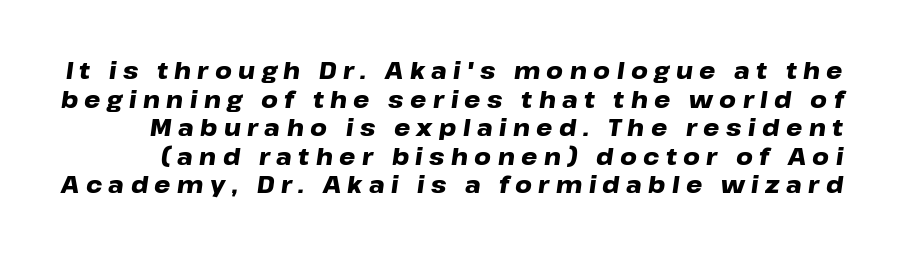
The image shows 23 px bold type, italic (leaning right); set line spacing 1.24x, unusually wide letter spacing (+0.28 em), not underlined.
